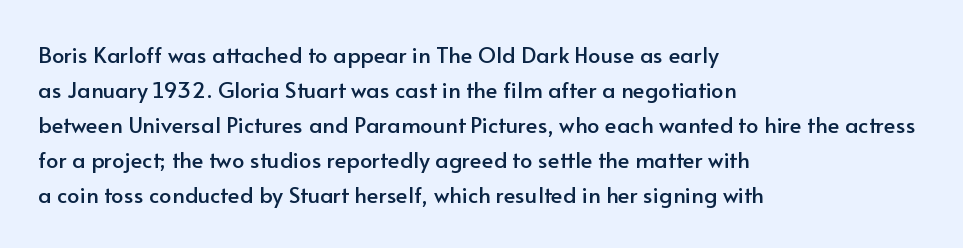
Q: Is the text italic (slanted)? A: No, it is upright.
Q: Is the text underlined? A: No.
Q: How is the paragraph aligned? A: Left-aligned.
Q: Is the spacing between letters normal or unusually wide? A: Normal.
Q: Is the spacing between lines tight, normal or loose? A: Normal.
